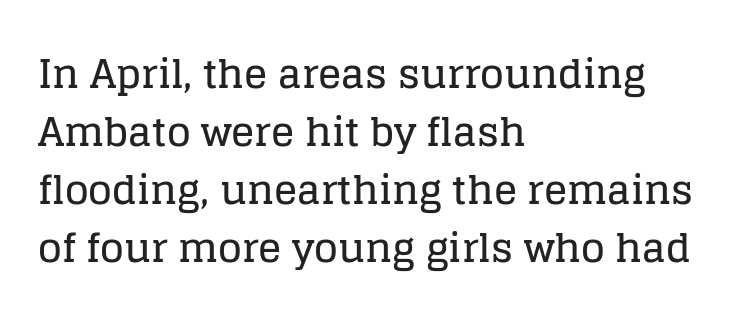
Q: Is the text italic (slanted)? A: No, it is upright.
Q: Is the typeface a serif or a sans-serif typeface? A: Serif.
Q: Is the text underlined? A: No.
Q: How is the paragraph aligned? A: Left-aligned.
Q: Is the spacing between letters normal or unusually wide? A: Normal.
Q: Is the spacing between lines tight, normal or loose? A: Normal.
Q: Width (condensed, normal, or wide)? A: Normal.
Q: Stroke contrast? A: Low.
Q: x-height? A: Large.
Q: Monospaced? A: No.
